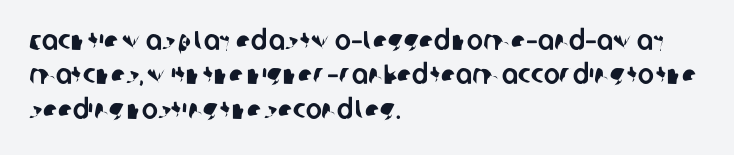
The image shows 27 px text type; set left-aligned, normal line spacing (1.27x), normal letter spacing, not underlined.
